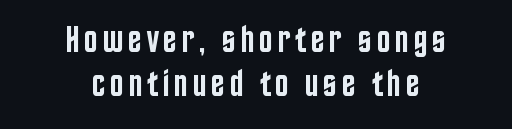
{"serif": "no", "italic": "no", "bold": "semi", "weight": "semibold", "width": "condensed", "stroke_contrast": "low", "x_height": "large", "monospaced": "no", "underline": "no", "align": "center", "line_spacing_ratio": 1.19, "glyph_px": 37}
